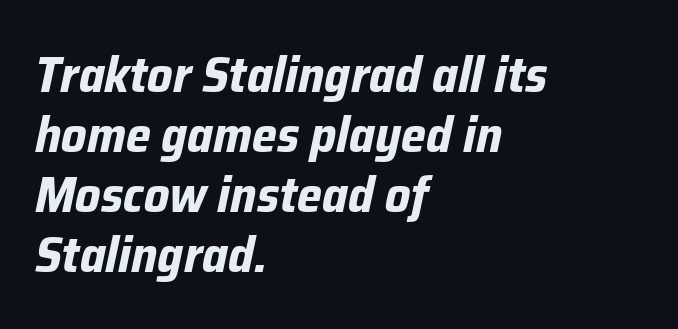
The image shows 50 px bold type, italic (leaning right); set left-aligned, line spacing 1.2x, normal letter spacing, not underlined; low stroke contrast and a medium x-height.
